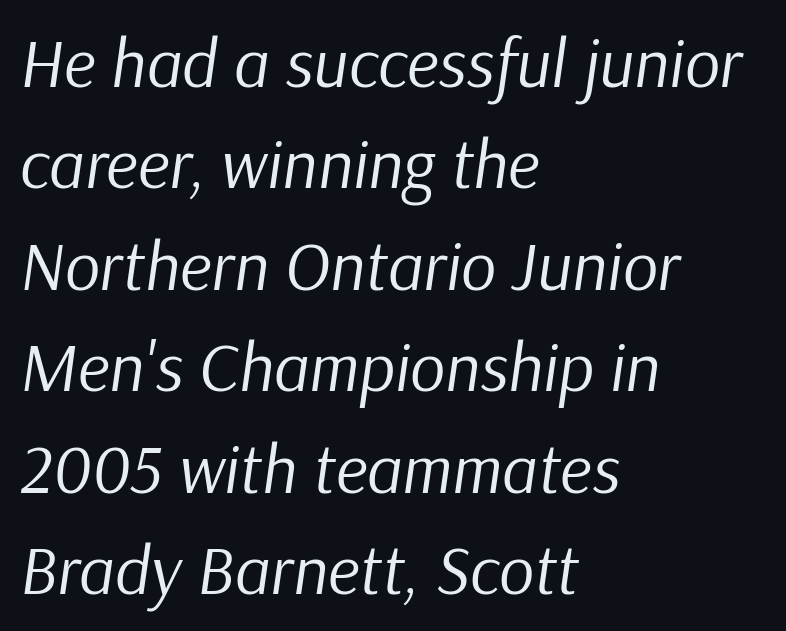
The words here are not underlined. This block has exactly the height ordinary leading produces. All the whitespace from short lines collects on the right. The passage shown has conventional tracking throughout. This sample uses an oblique cut, with every glyph tilted off the vertical. Bold? No — there's no thickening of the strokes.
